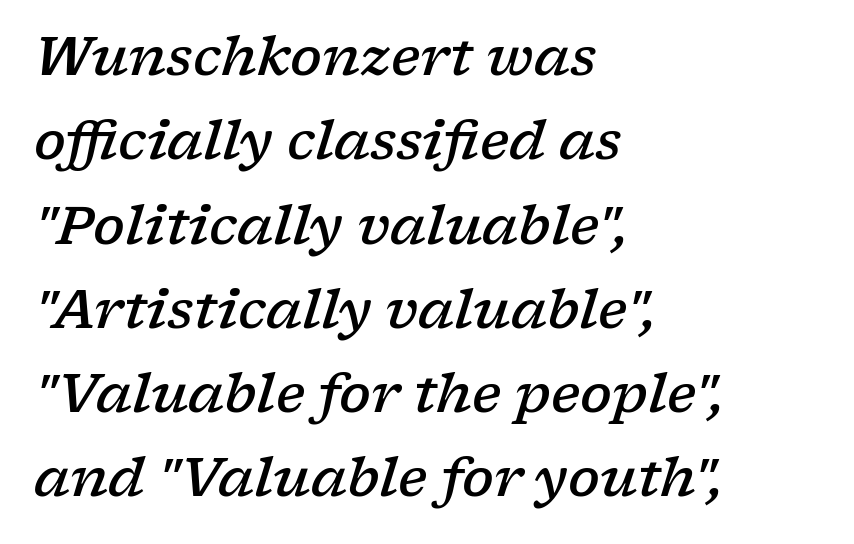
These lines were composed using italics. The sample has been set in demibold, a notch under bold. The rendering uses natural spacing where letterforms have individual widths. A serif font was chosen for this passage. The passage shown has conventional tracking throughout. Where is the straight margin? On the left.
